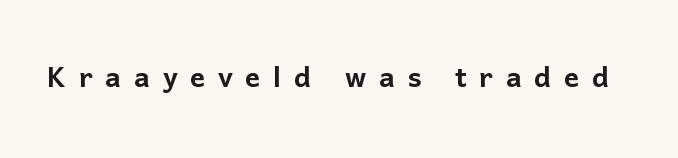
The image shows 37 px sans-serif type, upright; set unusually wide letter spacing (+0.34 em), not underlined; low stroke contrast and a medium x-height.
